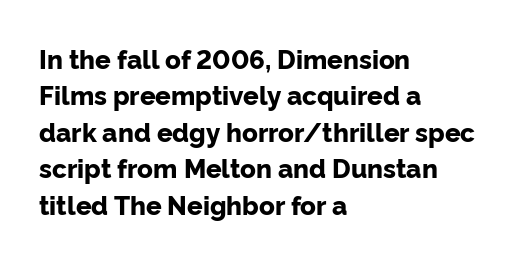
Q: Is the text bold? A: Yes.
Q: Is the text italic (slanted)? A: No, it is upright.
Q: Is the text underlined? A: No.
Q: How is the paragraph aligned? A: Left-aligned.
Q: Is the spacing between letters normal or unusually wide? A: Normal.
Q: Is the spacing between lines tight, normal or loose? A: Normal.
